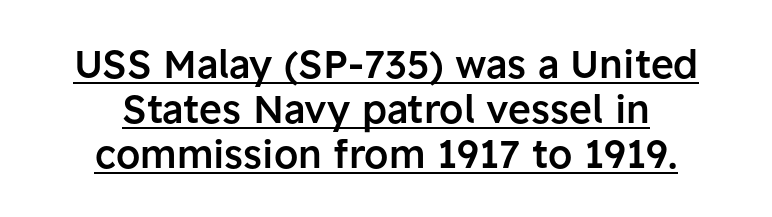
The image shows 39 px semibold sans-serif type, upright; set centered, tight line spacing (1.15x), normal letter spacing, underlined; low stroke contrast and a medium x-height.
